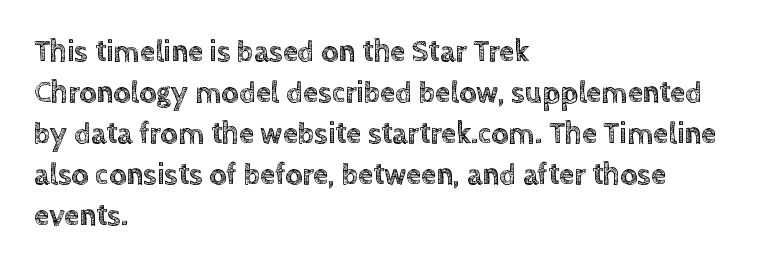
The image shows 30 px text type, upright; set left-aligned, normal line spacing (1.37x), normal letter spacing, not underlined; a large x-height.
